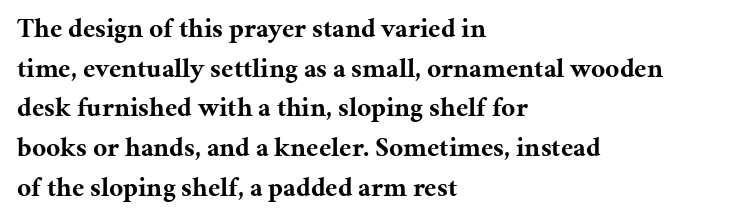
The glyphs are unaccompanied by any horizontal stroke below them. The characters look thick and weighty, a clear bold. Horizontally, the lines are justified to the leading edge only. Successive baselines arrive at the customary interval. Ordinary non-slanted type is in use.
